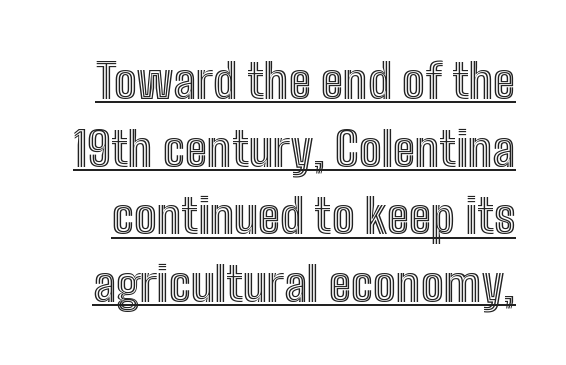
The image shows 48 px condensed type, upright; set normal line spacing (1.41x), normal letter spacing, underlined; a medium x-height.
